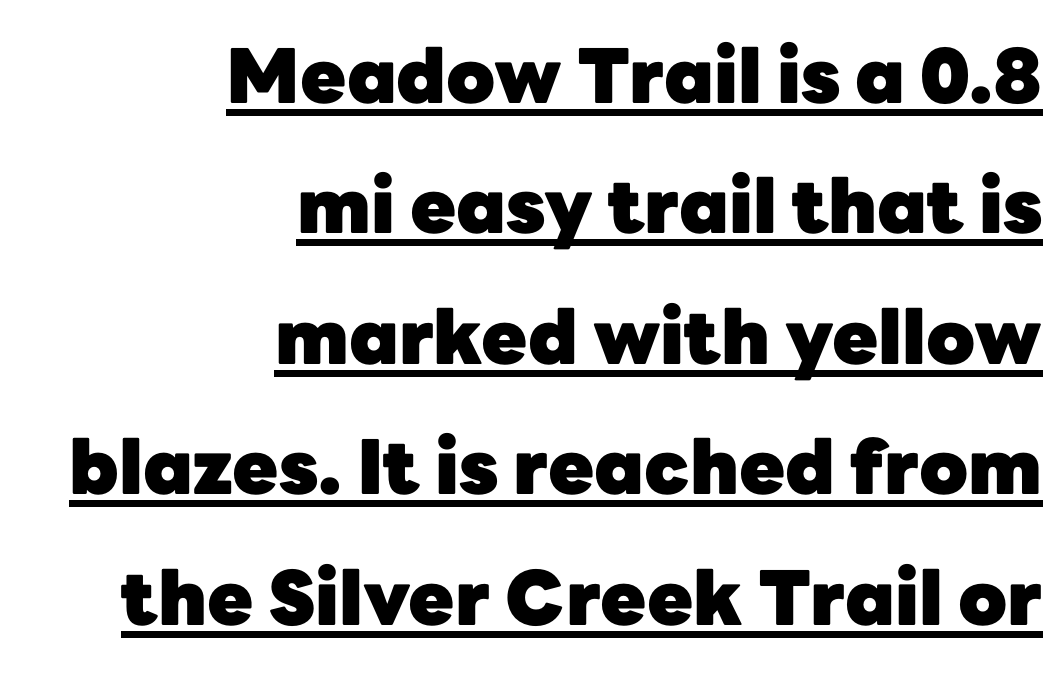
{"serif": "no", "italic": "no", "bold": "yes", "weight": "heavy", "width": "normal", "stroke_contrast": "low", "x_height": "medium", "monospaced": "no", "underline": "yes", "align": "right", "line_spacing_ratio": 1.74, "letter_spacing": "normal", "letter_spacing_em": 0.0, "glyph_px": 75}
